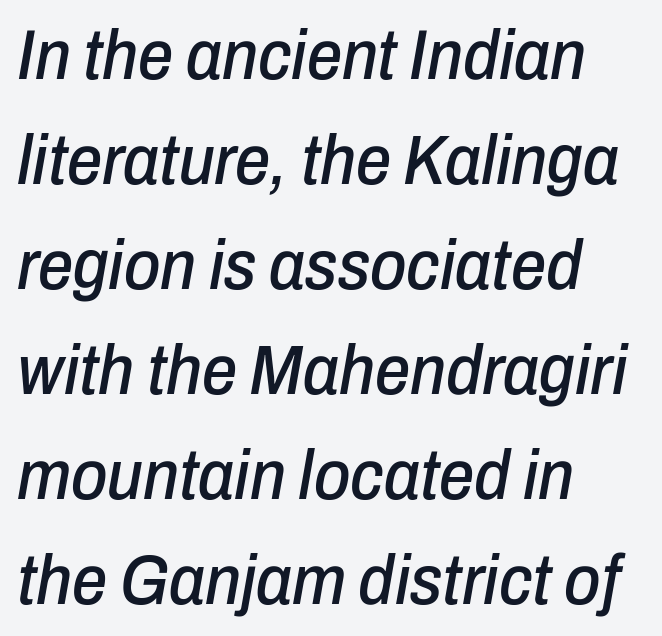
Q: Is the text italic (slanted)? A: Yes, it leans right by about 10 degrees.
Q: Is the text underlined? A: No.
Q: How is the paragraph aligned? A: Left-aligned.
Q: Is the spacing between letters normal or unusually wide? A: Normal.
Q: Is the spacing between lines tight, normal or loose? A: Normal.
Q: Width (condensed, normal, or wide)? A: Condensed.
Q: Stroke contrast? A: Low.
Q: x-height? A: Medium.
Q: Monospaced? A: No.
